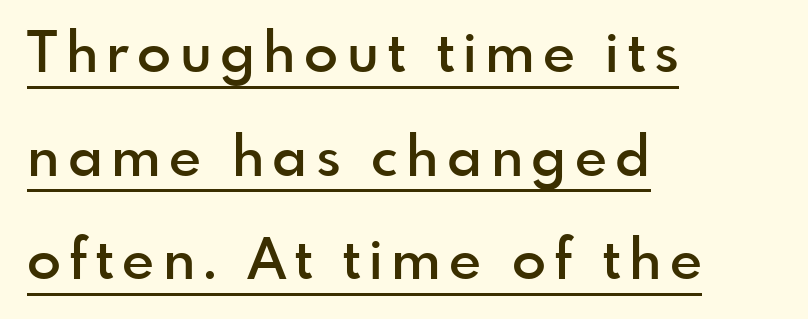
Somebody hit Ctrl+U on this one — the words are underlined. Think of a printed novel: that variable character pitch is what you see here. No italicization has been applied; the sample stays upright. You can tell from the bare stems that sans-serif type was used. Every letter is mildly thick-stroked: semibold rather than bold.
